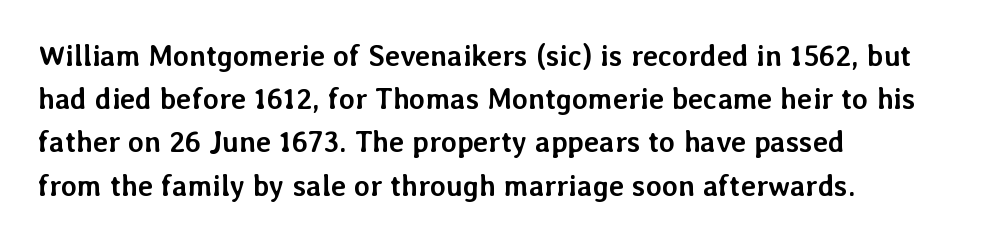
Q: Is the text bold? A: Yes.
Q: Is the text italic (slanted)? A: No, it is upright.
Q: Is the text underlined? A: No.
Q: How is the paragraph aligned? A: Left-aligned.
Q: Is the spacing between letters normal or unusually wide? A: Normal.
Q: Is the spacing between lines tight, normal or loose? A: Normal.
Q: Width (condensed, normal, or wide)? A: Normal.
Q: Stroke contrast? A: Low.
Q: x-height? A: Medium.
Q: Monospaced? A: No.
